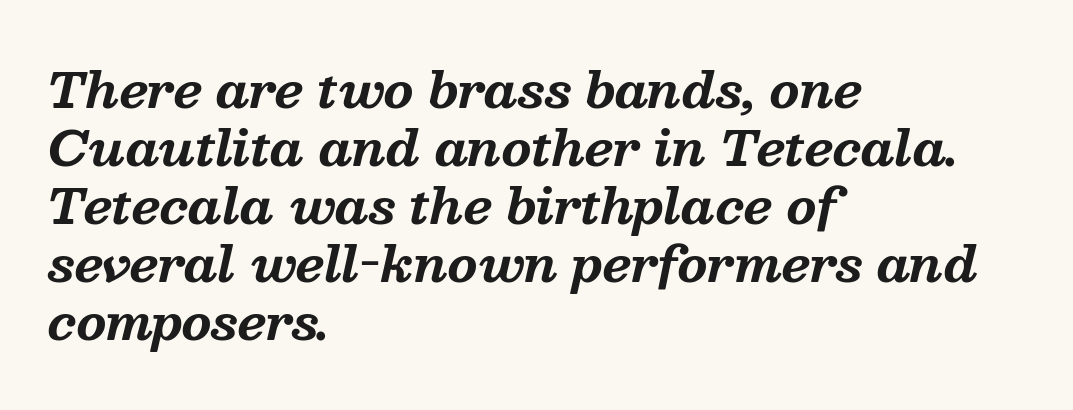
Here the designer chose a conventional face with non-uniform glyph widths. Default kerning and tracking; the words read as compact shapes. This rendering features lettering with no underline. In CSS terms this would be text-align: left.
